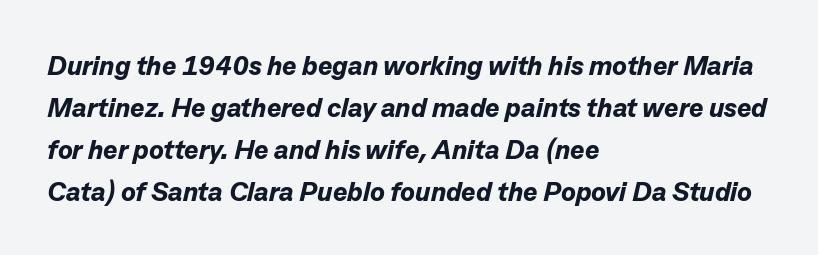
The image shows 27 px bold type, italic (leaning right); set left-aligned, normal line spacing (1.56x), normal letter spacing, not underlined.
